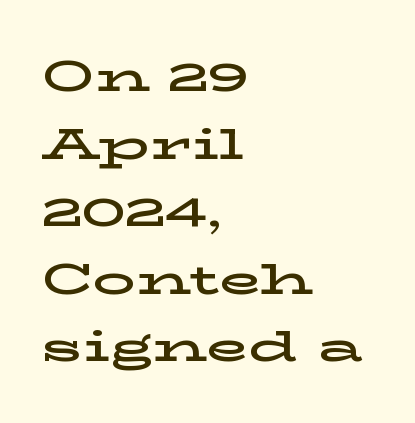
Q: Is the text italic (slanted)? A: No, it is upright.
Q: Is the typeface a serif or a sans-serif typeface? A: Serif.
Q: Is the text underlined? A: No.
Q: How is the paragraph aligned? A: Left-aligned.
Q: Is the spacing between letters normal or unusually wide? A: Normal.
Q: Is the spacing between lines tight, normal or loose? A: Normal.
Q: Width (condensed, normal, or wide)? A: Wide.
Q: Stroke contrast? A: Low.
Q: x-height? A: Medium.
Q: Monospaced? A: No.
